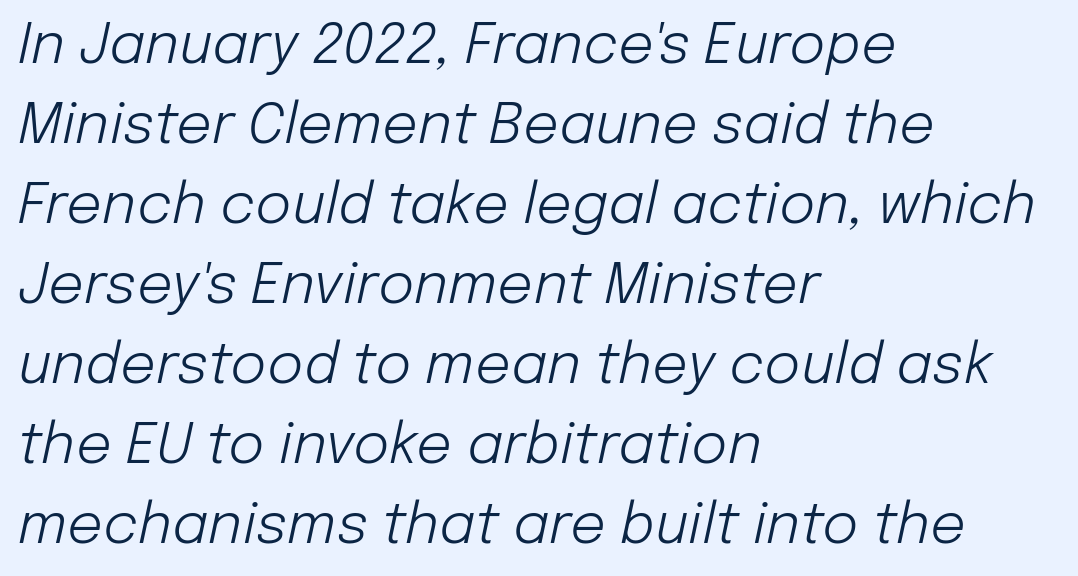
Note the varied advance widths — an 'i' is clearly narrower than an 'm'. The letters look calm and open, with moderate or lighter stems. The gaps between neighbouring characters are ordinary and unremarkable. The specimen omits any rule beneath the text block's lines. Slanted lettering throughout.
